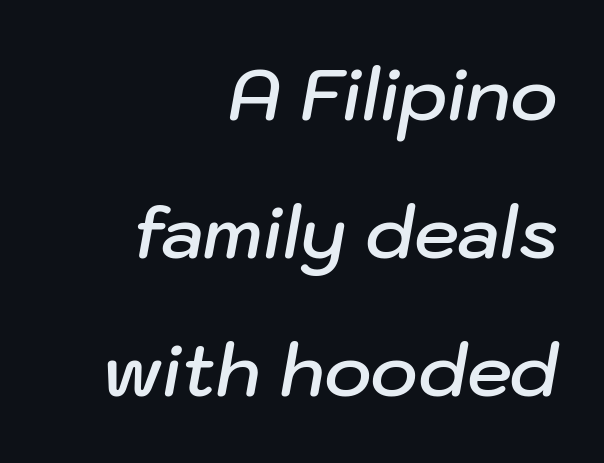
{"italic": "yes", "lean": "right", "slant_degrees": 10, "bold": "semi", "weight": "semibold", "width": "normal", "stroke_contrast": "low", "x_height": "medium", "monospaced": "no", "underline": "no", "align": "right", "line_spacing": "loose", "line_spacing_ratio": 1.92, "letter_spacing": "normal", "letter_spacing_em": 0.0, "glyph_px": 72}
